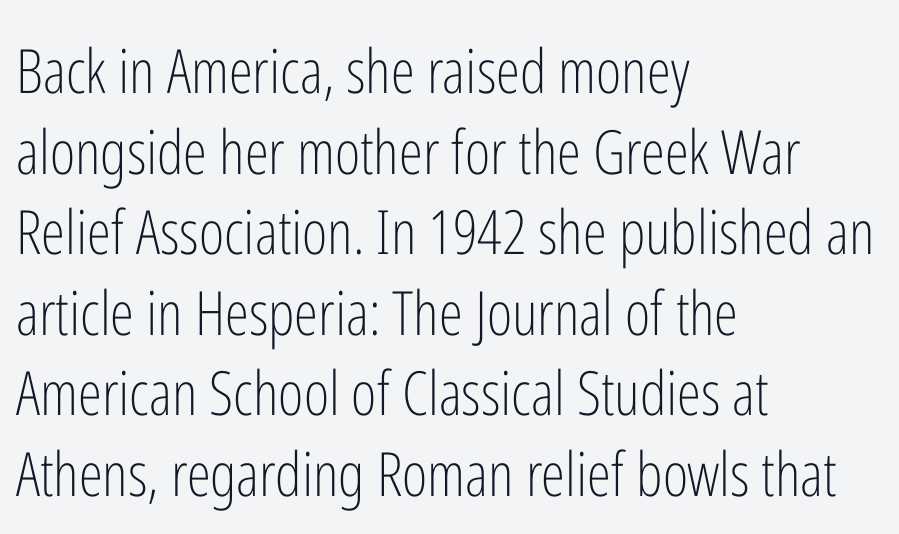
{"serif": "no", "italic": "no", "bold": "no", "weight": "light", "width": "condensed", "stroke_contrast": "low", "x_height": "medium", "monospaced": "no", "underline": "no", "align": "left", "line_spacing": "normal", "line_spacing_ratio": 1.32, "letter_spacing": "normal", "letter_spacing_em": 0.0, "glyph_px": 61}
